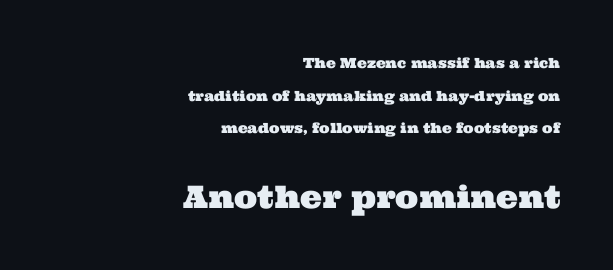
One-word summary of the alignment: right. Check the space under the baseline: it is left empty. The passage shown is typeset with a serif family. Regarding leading, the lines here are spaced well apart. Here the designer chose a conventional face with non-uniform glyph widths. Size contrast runs from small at the top to large at the bottom.
